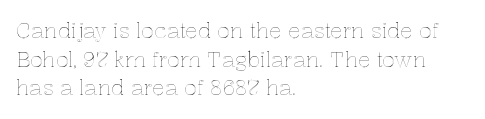
{"italic": "no", "underline": "no", "align": "left", "line_spacing": "normal", "line_spacing_ratio": 1.36, "letter_spacing": "normal", "letter_spacing_em": 0.0, "glyph_px": 21}
